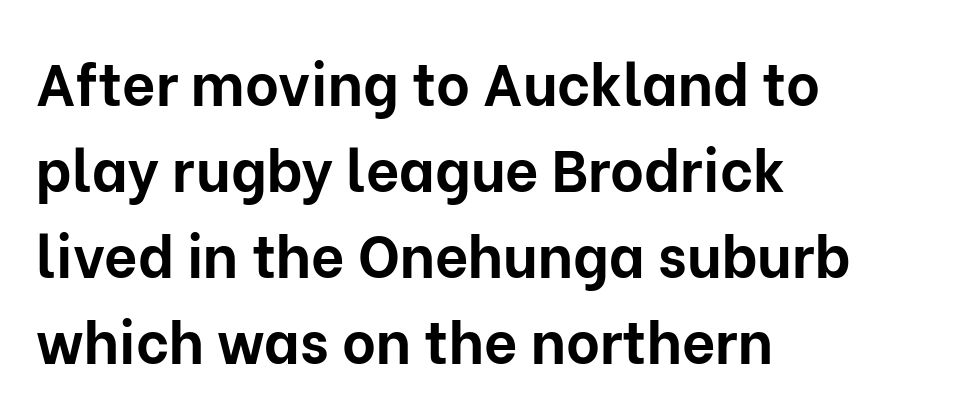
These lines are rendered in a variable-pitch font. The compositor pushed each line to the left boundary. You'd pick this weight for a headline — it's a proper bold. Compared with typical paragraphs, the rows here are spaced about the same. Italic? Not at all — the glyphs are vertical. A typesetter would call this zero additional tracking.
